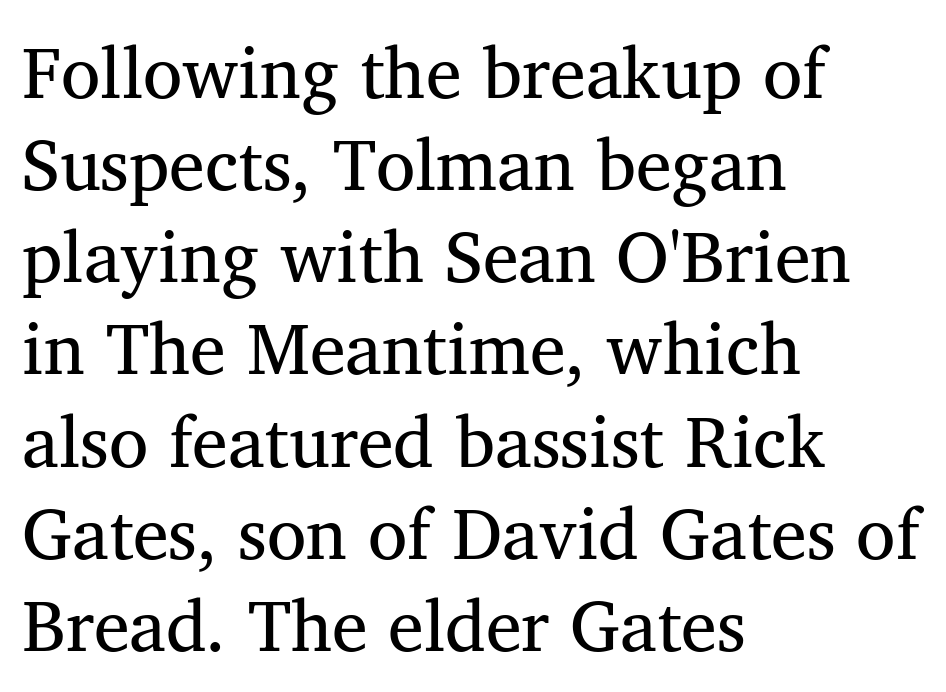
{"serif": "yes", "bold": "no", "weight": "regular", "width": "normal", "stroke_contrast": "medium", "x_height": "medium", "monospaced": "no", "underline": "no", "align": "left", "line_spacing": "normal", "line_spacing_ratio": 1.28, "letter_spacing": "normal", "letter_spacing_em": 0.0, "glyph_px": 72}
